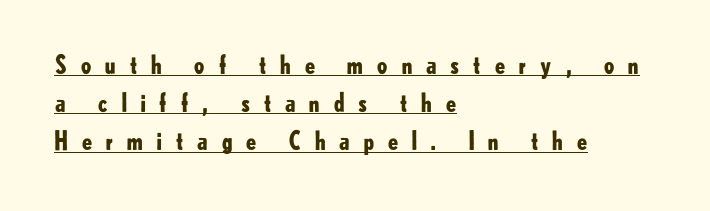
Q: Is the text bold? A: Yes.
Q: Is the text italic (slanted)? A: No, it is upright.
Q: Is the text underlined? A: Yes.
Q: How is the paragraph aligned? A: Left-aligned.
Q: Is the spacing between letters normal or unusually wide? A: Unusually wide.
Q: Is the spacing between lines tight, normal or loose? A: Normal.
